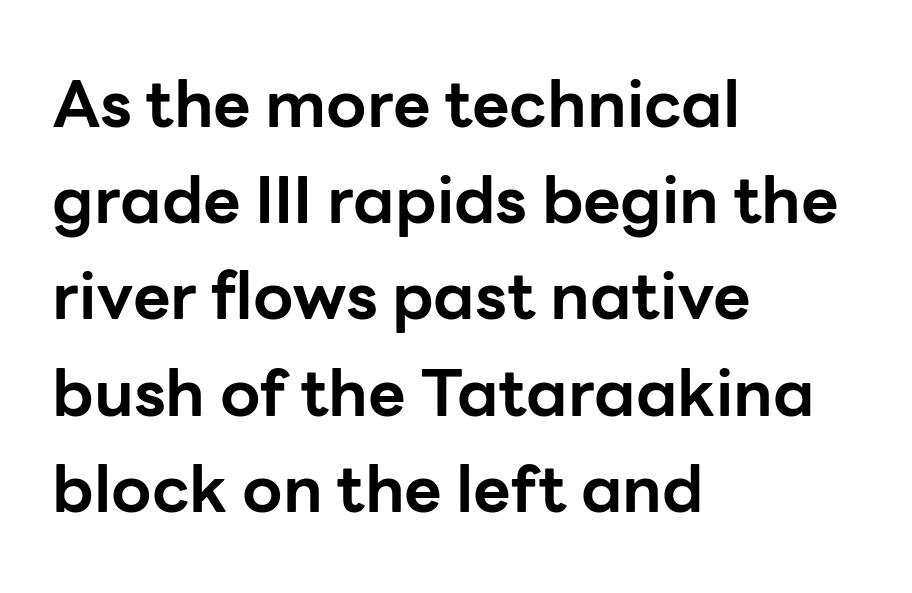
Descenders hang freely into open space. The type family on display is of the sans-serif kind. Compared with a centered layout, this one pins lines to the left instead. Style check: upright.
